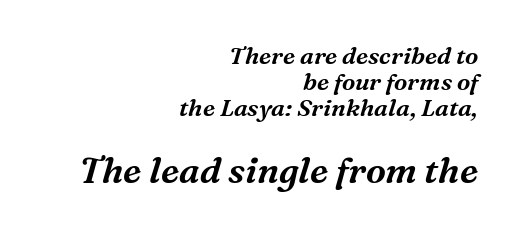
Q: Is the text italic (slanted)? A: Yes, it leans right by about 16 degrees.
Q: Is the typeface a serif or a sans-serif typeface? A: Serif.
Q: Is the text underlined? A: No.
Q: How is the paragraph aligned? A: Right-aligned.
Q: Is the spacing between letters normal or unusually wide? A: Normal.
Q: Is the spacing between lines tight, normal or loose? A: Tight.
Q: Which block of text is set in a larger size, the first (top) or the second (bottom)? A: The second (bottom) one.
Q: Width (condensed, normal, or wide)? A: Normal.
Q: Stroke contrast? A: Medium.
Q: x-height? A: Medium.
Q: Monospaced? A: No.
